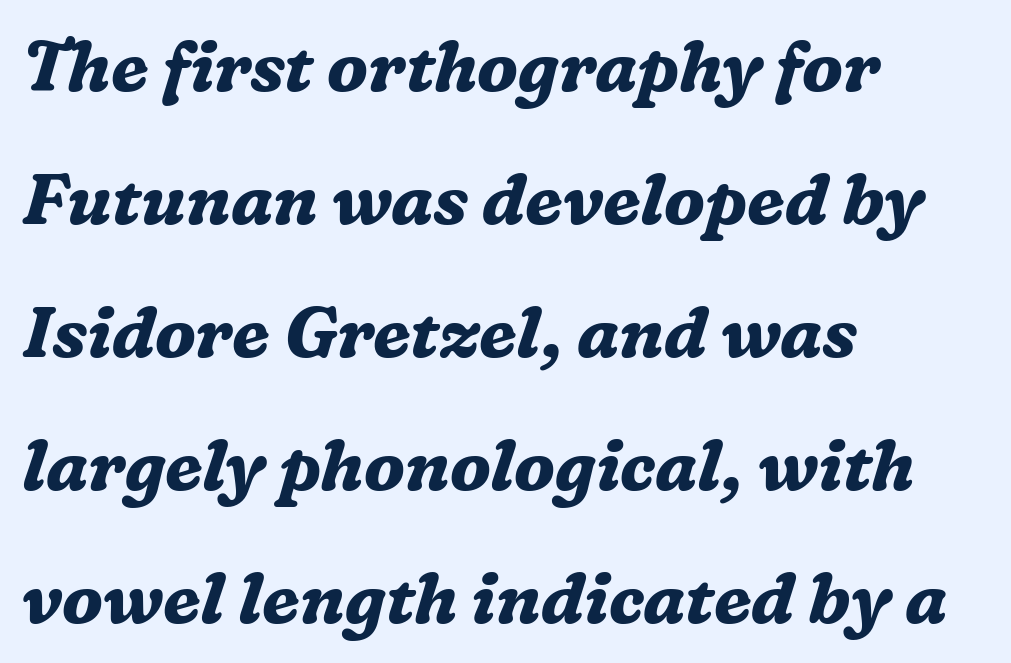
Q: Is the text bold? A: Yes.
Q: Is the text italic (slanted)? A: Yes, it leans right by about 16 degrees.
Q: Is the typeface a serif or a sans-serif typeface? A: Serif.
Q: Is the text underlined? A: No.
Q: How is the paragraph aligned? A: Left-aligned.
Q: Is the spacing between letters normal or unusually wide? A: Normal.
Q: Is the spacing between lines tight, normal or loose? A: Loose.
Q: Width (condensed, normal, or wide)? A: Normal.
Q: Stroke contrast? A: Medium.
Q: x-height? A: Medium.
Q: Monospaced? A: No.
